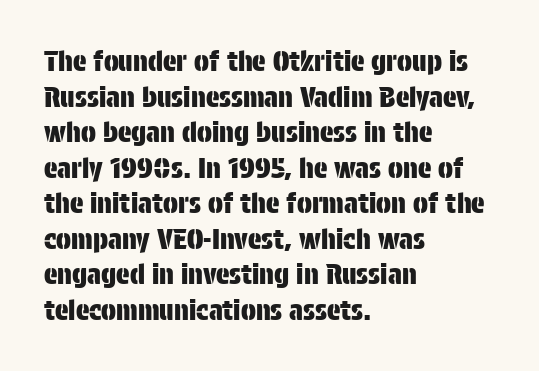
Q: Is the text italic (slanted)? A: No, it is upright.
Q: Is the typeface a serif or a sans-serif typeface? A: Sans-serif.
Q: Is the text underlined? A: No.
Q: How is the paragraph aligned? A: Left-aligned.
Q: Is the spacing between letters normal or unusually wide? A: Normal.
Q: Is the spacing between lines tight, normal or loose? A: Normal.
Q: Width (condensed, normal, or wide)? A: Condensed.
Q: Stroke contrast? A: Low.
Q: x-height? A: Large.
Q: Monospaced? A: No.
